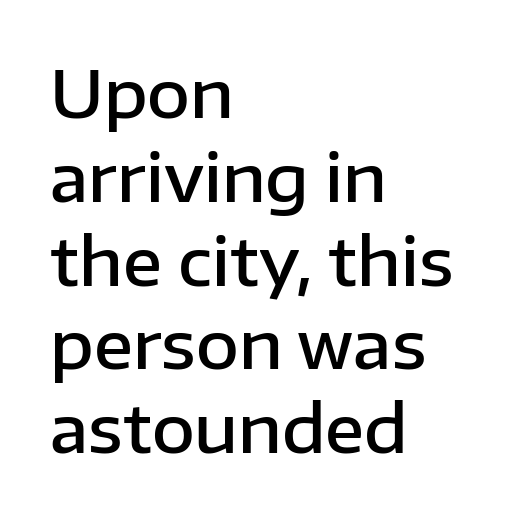
The image shows 66 px semibold sans-serif type, upright; set left-aligned, normal line spacing (1.27x), normal letter spacing, not underlined; low stroke contrast and a medium x-height.
